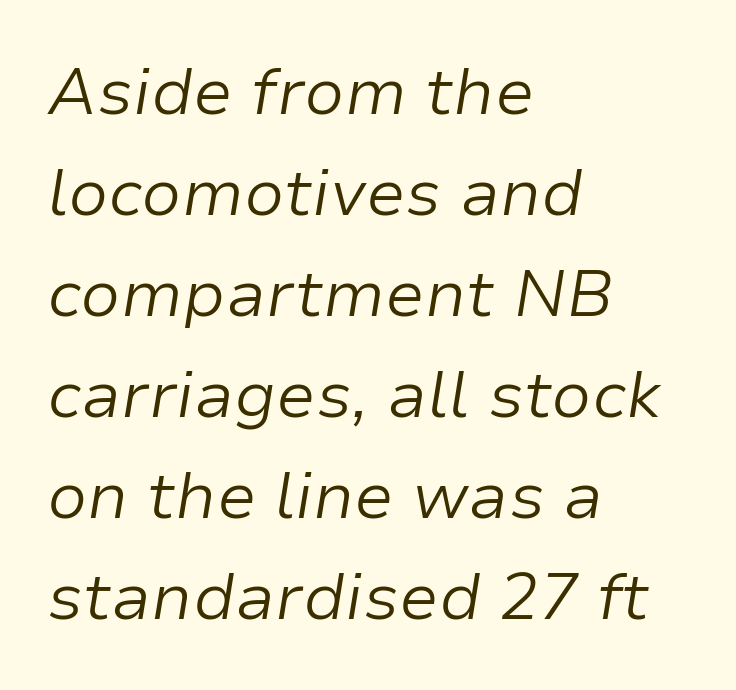
Q: Is the text bold? A: No.
Q: Is the text italic (slanted)? A: Yes, it leans right by about 9 degrees.
Q: Is the text underlined? A: No.
Q: How is the paragraph aligned? A: Left-aligned.
Q: Is the spacing between letters normal or unusually wide? A: Normal.
Q: Is the spacing between lines tight, normal or loose? A: Normal.
Q: Width (condensed, normal, or wide)? A: Normal.
Q: Stroke contrast? A: Low.
Q: x-height? A: Medium.
Q: Monospaced? A: No.
